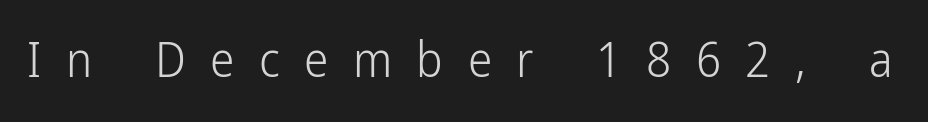
Q: Is the text bold? A: No.
Q: Is the text italic (slanted)? A: No, it is upright.
Q: Is the typeface a serif or a sans-serif typeface? A: Sans-serif.
Q: Is the text underlined? A: No.
Q: Is the spacing between letters normal or unusually wide? A: Unusually wide.
Q: Width (condensed, normal, or wide)? A: Condensed.
Q: Stroke contrast? A: Low.
Q: x-height? A: Medium.
Q: Monospaced? A: No.
